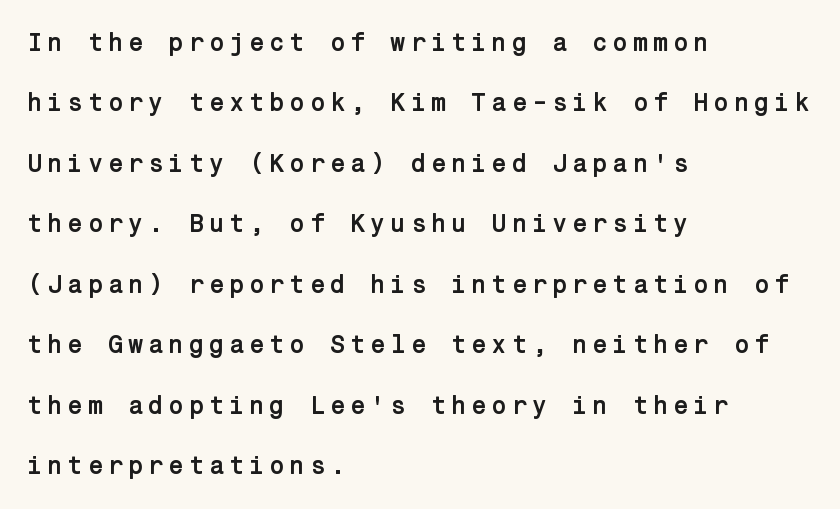
Underlining? Definitely not there. Do the letters lean? They stand straight. The lines are quadded left. How would I describe the line gaps? Wide and relaxed. The face used here has the dense, thick strokes of a bold.
